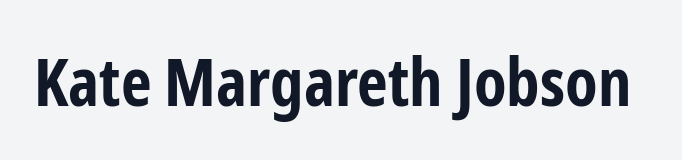
Between one letter and the next there's only the usual sliver of space. These lines were composed using upright roman letters. A full-strength bold gives these letters their thick strokes. Observe the absence of serifs on each vertical stroke in this sample. The glyphs are unaccompanied by any horizontal stroke below them.
